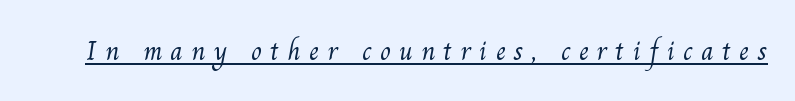
Q: Is the text bold? A: No.
Q: Is the typeface a serif or a sans-serif typeface? A: Serif.
Q: Is the text underlined? A: Yes.
Q: Is the spacing between letters normal or unusually wide? A: Unusually wide.
Q: Width (condensed, normal, or wide)? A: Normal.
Q: Stroke contrast? A: Medium.
Q: x-height? A: Small.
Q: Monospaced? A: No.
